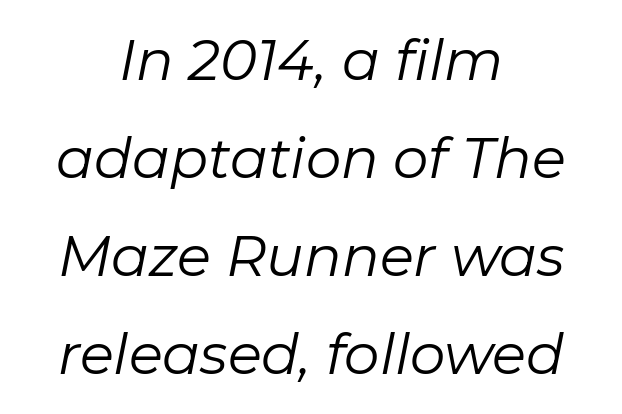
{"italic": "yes", "lean": "right", "slant_degrees": 11, "bold": "no", "weight": "regular", "width": "normal", "stroke_contrast": "low", "x_height": "medium", "monospaced": "no", "underline": "no", "align": "center", "line_spacing_ratio": 1.75, "letter_spacing": "normal", "letter_spacing_em": 0.0, "glyph_px": 56}
